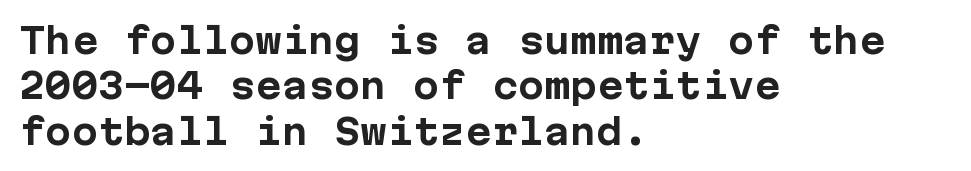
{"serif": "no", "italic": "no", "bold": "yes", "weight": "bold", "width": "normal", "stroke_contrast": "low", "x_height": "medium", "monospaced": "yes", "underline": "no", "align": "left", "line_spacing": "normal", "line_spacing_ratio": 1.3, "letter_spacing": "normal", "letter_spacing_em": 0.0, "glyph_px": 35}
